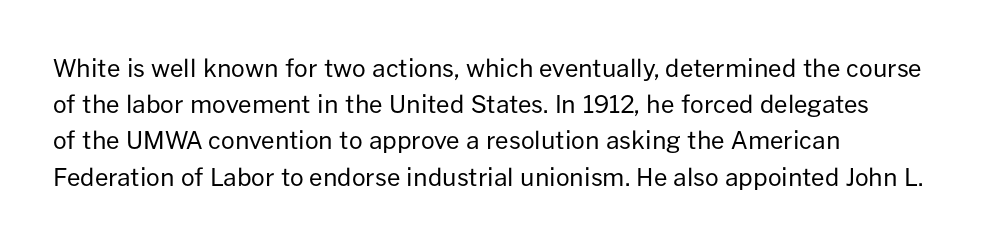
Q: Is the text bold? A: No.
Q: Is the text italic (slanted)? A: No, it is upright.
Q: Is the text underlined? A: No.
Q: How is the paragraph aligned? A: Left-aligned.
Q: Is the spacing between letters normal or unusually wide? A: Normal.
Q: Is the spacing between lines tight, normal or loose? A: Normal.
